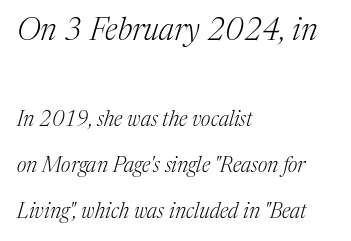
{"serif": "yes", "italic": "yes", "lean": "right", "slant_degrees": 17, "bold": "no", "weight": "light", "width": "normal", "stroke_contrast": "medium", "x_height": "medium", "monospaced": "no", "underline": "no", "align": "left", "line_spacing": "loose", "line_spacing_ratio": 2.19, "letter_spacing": "normal", "letter_spacing_em": 0.0, "larger_block": "first", "size_ratio": 1.48, "glyph_px": 31}
